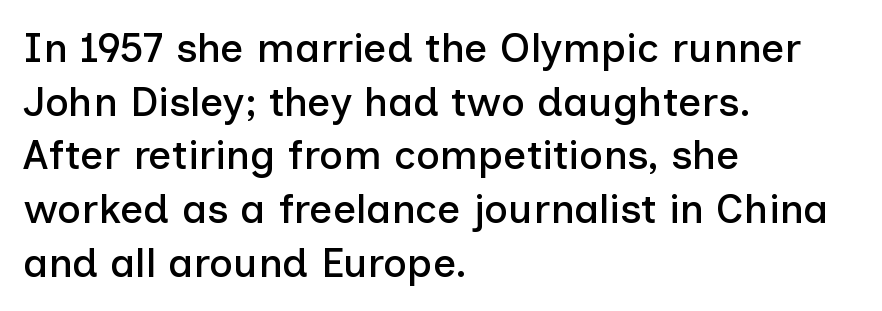
{"serif": "no", "italic": "no", "width": "normal", "stroke_contrast": "low", "x_height": "medium", "monospaced": "no", "underline": "no", "align": "left", "line_spacing": "normal", "line_spacing_ratio": 1.31, "letter_spacing": "normal", "letter_spacing_em": 0.0, "glyph_px": 41}
